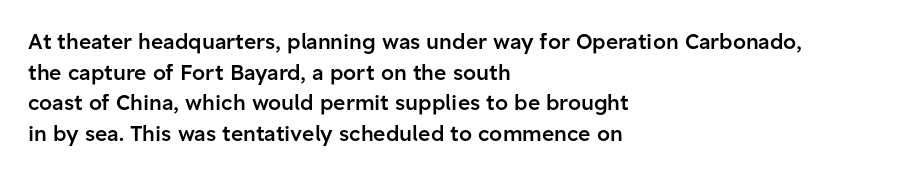
Look at the tracking — it's just the regular setting, nothing added. Normally led — the rows are evenly, conventionally spaced. The paragraph has a hard left edge and a soft right edge. Notice how the stems are strictly vertical — no italics here.
